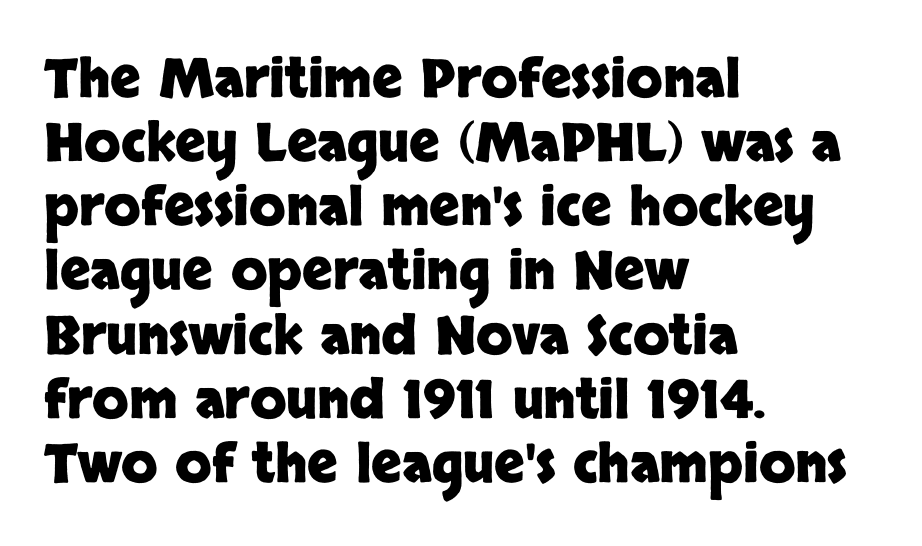
This sample has the flowing, uneven cadence of proportional lettering. Type without underlining. Nope, no serifs anywhere on these letters. The lettering holds an erect, upright posture throughout. This rendering uses left alignment, leaving the right contour irregular. Letter spacing: default.
